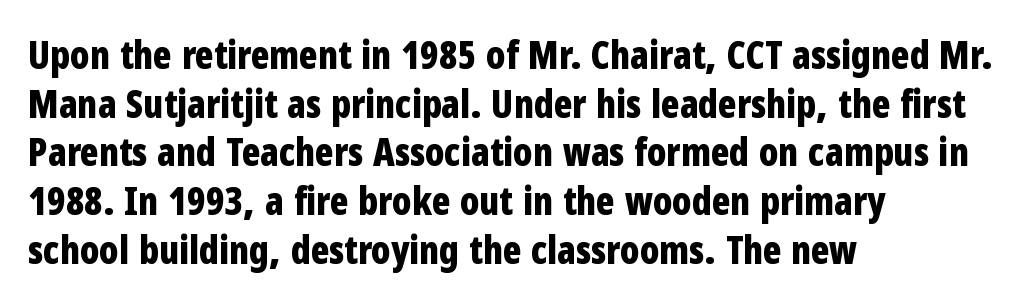
The image shows 38 px bold, condensed sans-serif type, upright; set left-aligned, normal line spacing (1.28x), normal letter spacing, not underlined; low stroke contrast and a medium x-height.
